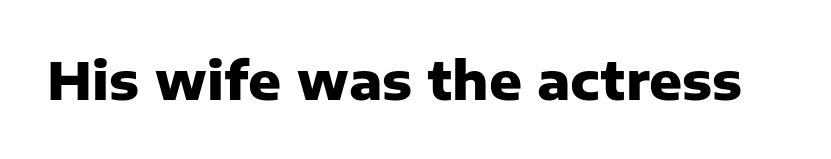
Q: Is the text bold? A: Yes.
Q: Is the text italic (slanted)? A: No, it is upright.
Q: Is the typeface a serif or a sans-serif typeface? A: Sans-serif.
Q: Is the text underlined? A: No.
Q: Is the spacing between letters normal or unusually wide? A: Normal.
Q: Width (condensed, normal, or wide)? A: Normal.
Q: Stroke contrast? A: Low.
Q: x-height? A: Medium.
Q: Monospaced? A: No.
